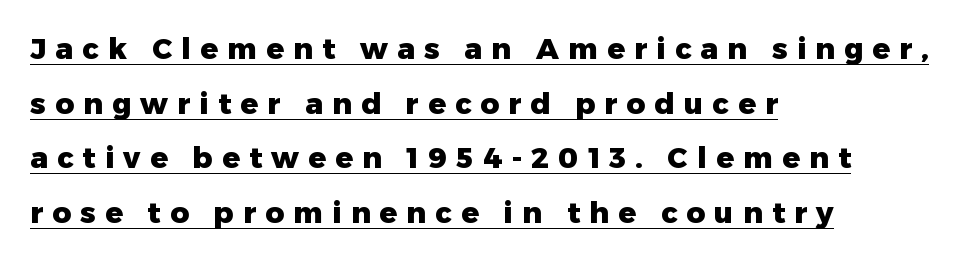
Q: Is the text bold? A: Yes.
Q: Is the text italic (slanted)? A: No, it is upright.
Q: Is the typeface a serif or a sans-serif typeface? A: Sans-serif.
Q: Is the text underlined? A: Yes.
Q: How is the paragraph aligned? A: Left-aligned.
Q: Is the spacing between letters normal or unusually wide? A: Unusually wide.
Q: Width (condensed, normal, or wide)? A: Normal.
Q: Stroke contrast? A: Low.
Q: x-height? A: Medium.
Q: Monospaced? A: No.
